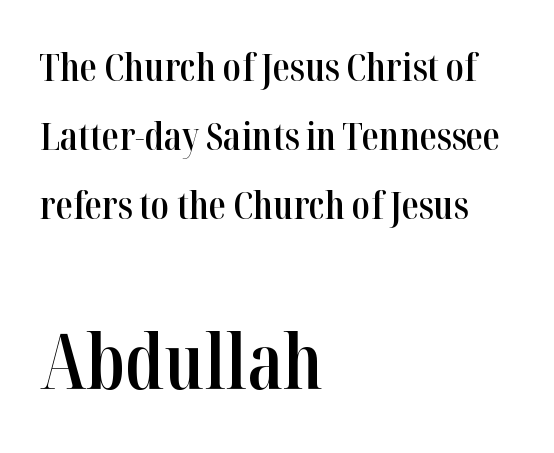
Q: Is the text bold? A: Semi-bold.
Q: Is the text italic (slanted)? A: No, it is upright.
Q: Is the typeface a serif or a sans-serif typeface? A: Serif.
Q: Is the text underlined? A: No.
Q: How is the paragraph aligned? A: Left-aligned.
Q: Is the spacing between letters normal or unusually wide? A: Normal.
Q: Which block of text is set in a larger size, the first (top) or the second (bottom)? A: The second (bottom) one.
Q: Width (condensed, normal, or wide)? A: Condensed.
Q: Stroke contrast? A: High.
Q: x-height? A: Medium.
Q: Monospaced? A: No.
